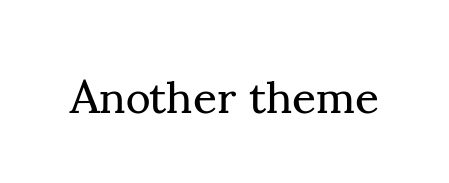
The image shows 47 px regular-weight serif type, upright; set normal letter spacing, not underlined; medium stroke contrast and a small x-height.
